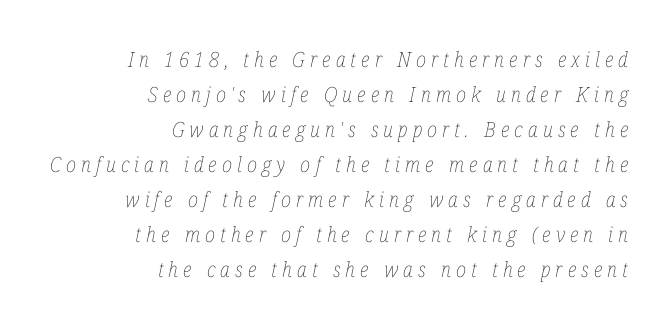
{"italic": "yes", "lean": "right", "slant_degrees": 12, "bold": "no", "underline": "no", "align": "right", "line_spacing": "normal", "line_spacing_ratio": 1.67, "letter_spacing": "wide", "letter_spacing_em": 0.24, "glyph_px": 21}
